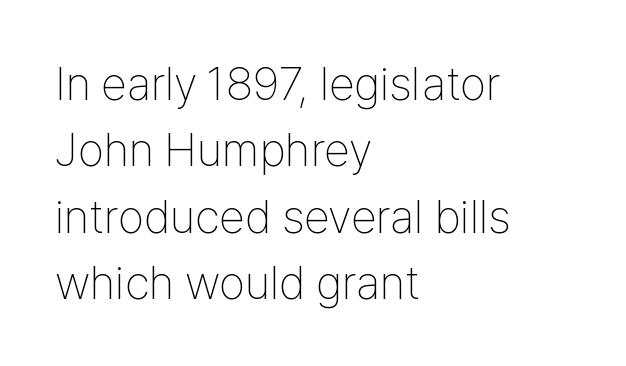
The image shows 47 px thin, condensed sans-serif type, upright; set left-aligned, normal line spacing (1.41x), normal letter spacing, not underlined; low stroke contrast and a medium x-height.
